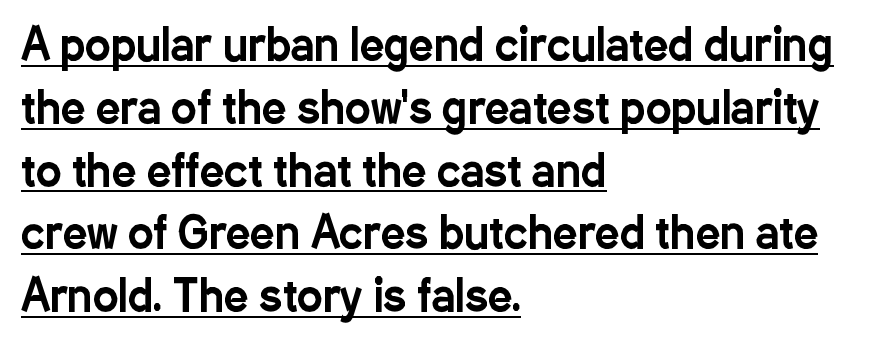
{"serif": "no", "italic": "no", "width": "condensed", "stroke_contrast": "low", "x_height": "medium", "monospaced": "no", "underline": "yes", "align": "left", "line_spacing": "normal", "line_spacing_ratio": 1.46, "letter_spacing": "normal", "letter_spacing_em": 0.0, "glyph_px": 43}
